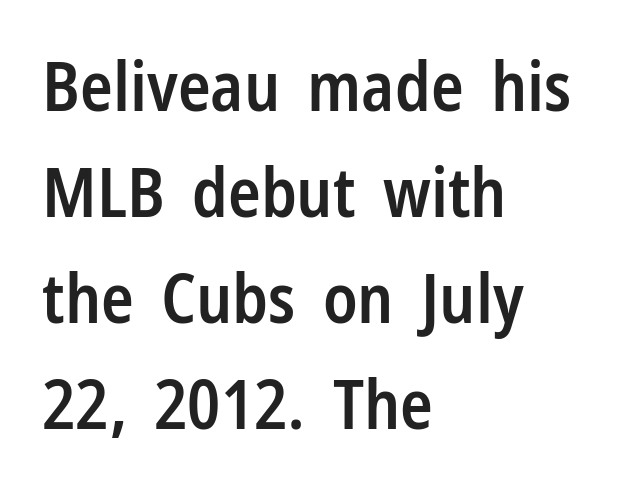
Q: Is the text bold? A: Semi-bold.
Q: Is the text italic (slanted)? A: No, it is upright.
Q: Is the typeface a serif or a sans-serif typeface? A: Sans-serif.
Q: Is the text underlined? A: No.
Q: How is the paragraph aligned? A: Left-aligned.
Q: Is the spacing between letters normal or unusually wide? A: Normal.
Q: Is the spacing between lines tight, normal or loose? A: Normal.
Q: Width (condensed, normal, or wide)? A: Condensed.
Q: Stroke contrast? A: Low.
Q: x-height? A: Medium.
Q: Monospaced? A: No.
